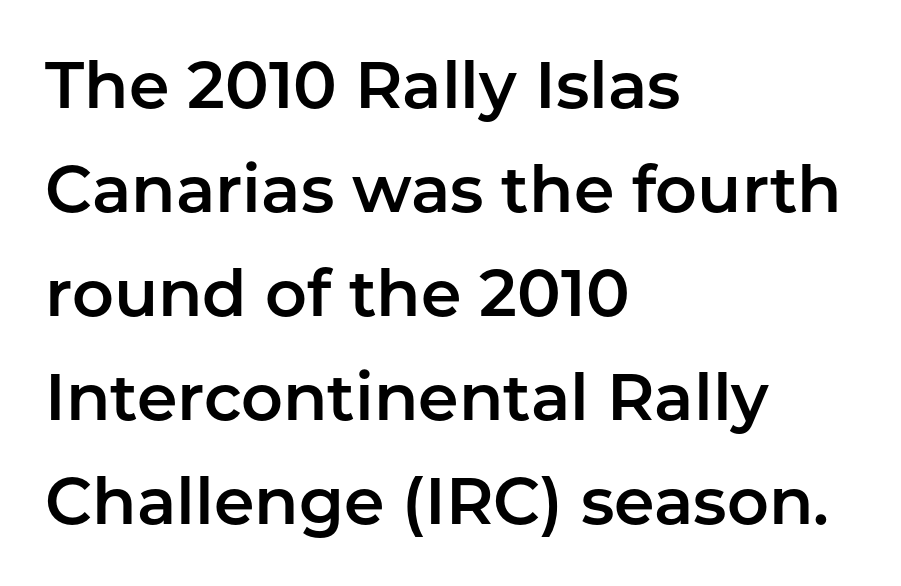
The image shows 65 px sans-serif type, upright; set left-aligned, normal line spacing (1.6x), normal letter spacing, not underlined; low stroke contrast and a medium x-height.
